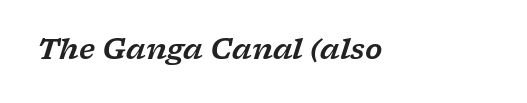
{"serif": "yes", "italic": "yes", "lean": "right", "slant_degrees": 17, "width": "wide", "stroke_contrast": "low", "x_height": "medium", "monospaced": "no", "underline": "no", "letter_spacing": "normal", "letter_spacing_em": 0.0, "glyph_px": 28}
